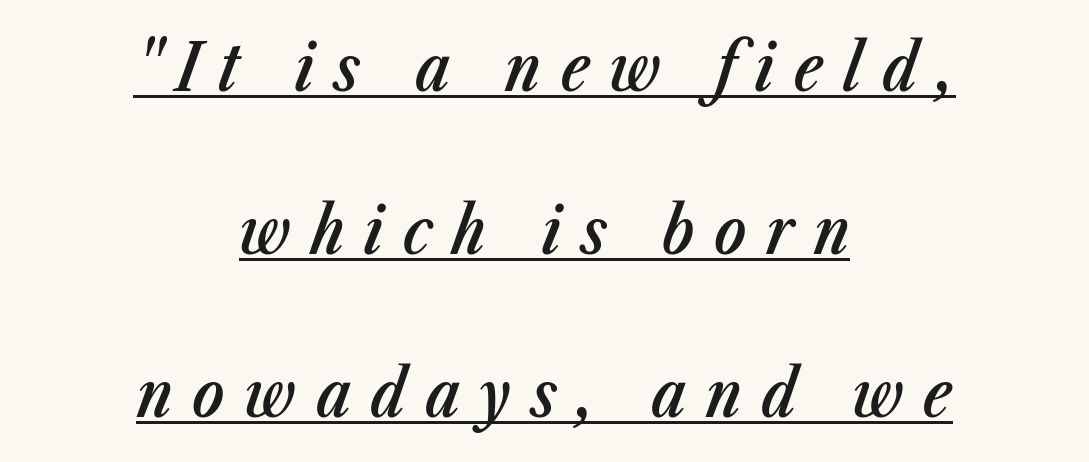
In designer terms, the underline attribute is active on this setting. You can tell it's italic because the verticals aren't actually vertical. How heavy is the stroke? Medium-heavy — a semibold, shy of bold. These lines are rendered in a variable-pitch font. A student would call this center alignment; a typographer would say set centered. The space between consecutive lines is lavish.
